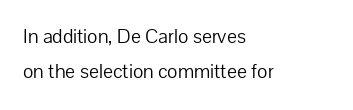
The image shows 21 px text type, upright; set left-aligned, normal line spacing (1.69x), normal letter spacing, not underlined.
